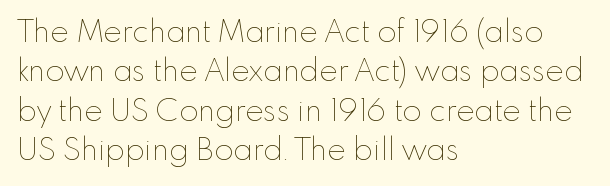
The image shows 31 px thin type, upright; set left-aligned, normal line spacing (1.27x), normal letter spacing, not underlined; low stroke contrast and a small x-height.
